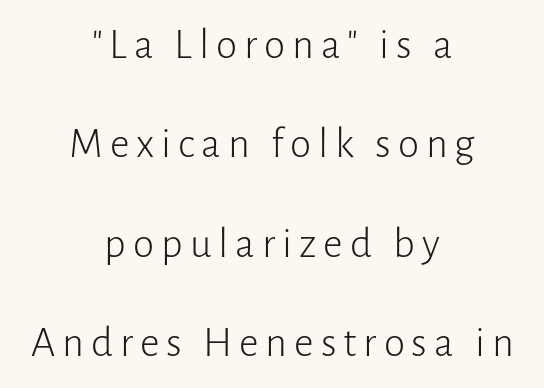
{"serif": "no", "italic": "no", "bold": "no", "weight": "light", "width": "normal", "stroke_contrast": "low", "x_height": "medium", "monospaced": "no", "underline": "no", "align": "center", "line_spacing": "loose", "line_spacing_ratio": 2.31, "glyph_px": 43}
